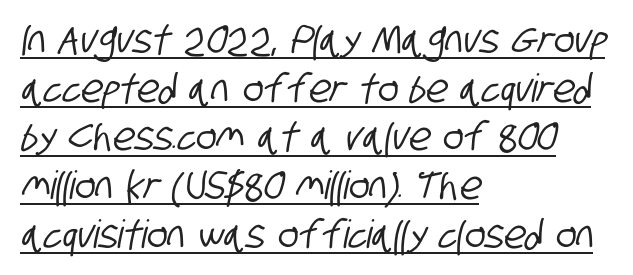
Regular leading. Students, note that the glyphs here touch the page at normal intervals. The rendered words wear a rule along their underside. The rag falls on the right side of this text block. This rendering employs a face without finishing strokes, i.e., a sans-serif. The passage shown is typed in a proportional face where columns would drift.
